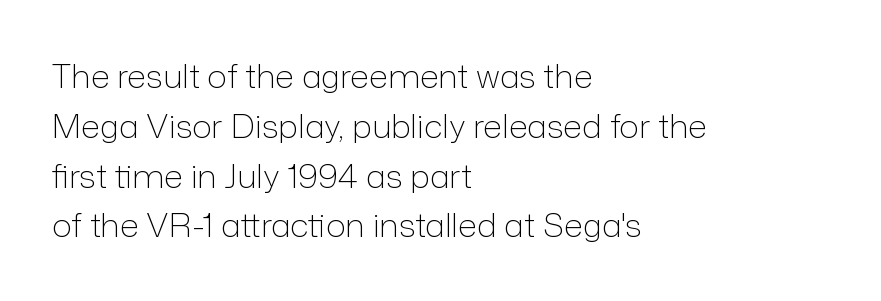
Q: Is the text bold? A: No.
Q: Is the text italic (slanted)? A: No, it is upright.
Q: Is the typeface a serif or a sans-serif typeface? A: Sans-serif.
Q: Is the text underlined? A: No.
Q: How is the paragraph aligned? A: Left-aligned.
Q: Is the spacing between letters normal or unusually wide? A: Normal.
Q: Is the spacing between lines tight, normal or loose? A: Normal.
Q: Width (condensed, normal, or wide)? A: Normal.
Q: Stroke contrast? A: Low.
Q: x-height? A: Medium.
Q: Monospaced? A: No.
